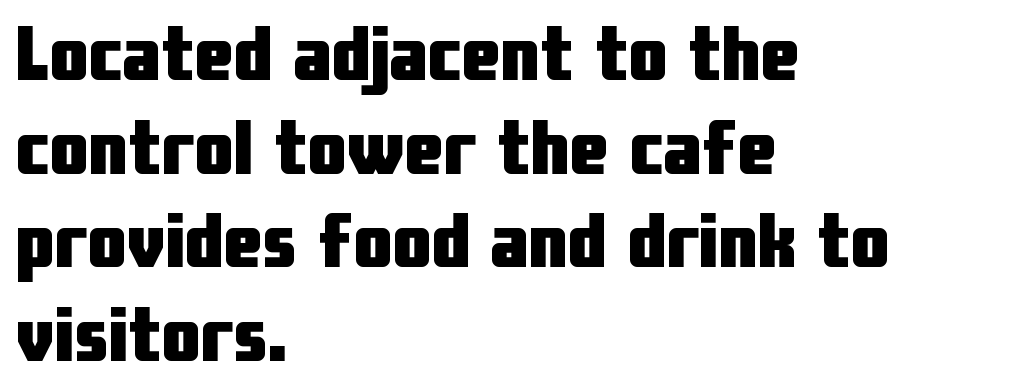
Q: Is the text bold? A: Yes.
Q: Is the text italic (slanted)? A: No, it is upright.
Q: Is the typeface a serif or a sans-serif typeface? A: Sans-serif.
Q: Is the text underlined? A: No.
Q: How is the paragraph aligned? A: Left-aligned.
Q: Is the spacing between letters normal or unusually wide? A: Normal.
Q: Width (condensed, normal, or wide)? A: Condensed.
Q: Stroke contrast? A: Low.
Q: x-height? A: Medium.
Q: Monospaced? A: No.
